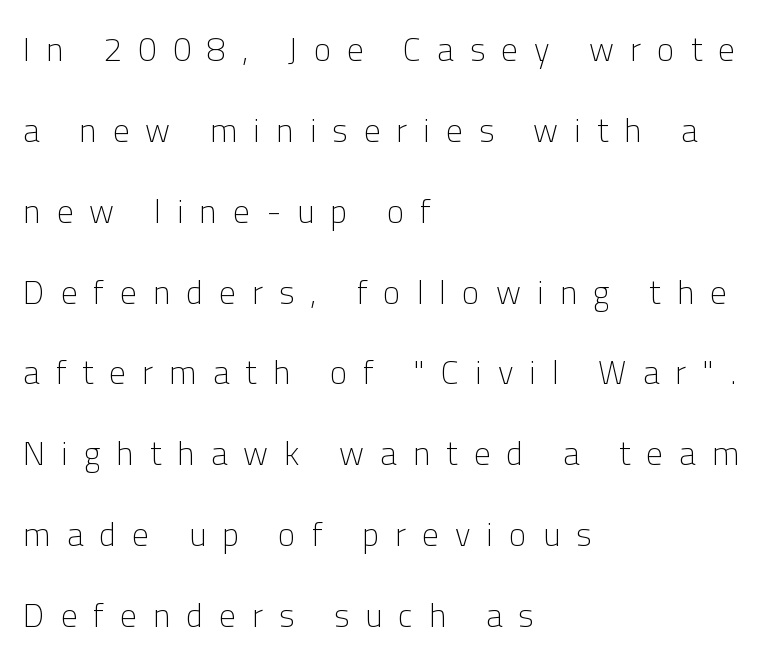
The image shows 33 px light sans-serif type, upright; set left-aligned, loose line spacing (2.45x), unusually wide letter spacing (+0.49 em), not underlined; low stroke contrast and a medium x-height.
